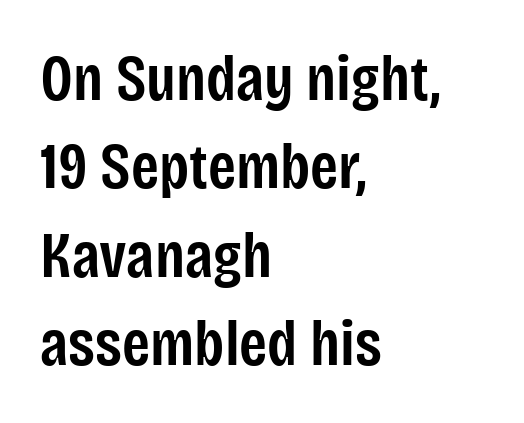
{"serif": "no", "italic": "no", "bold": "semi", "weight": "semibold", "width": "condensed", "stroke_contrast": "low", "x_height": "large", "monospaced": "no", "underline": "no", "align": "left", "line_spacing": "normal", "line_spacing_ratio": 1.38, "letter_spacing": "normal", "letter_spacing_em": 0.0, "glyph_px": 64}
